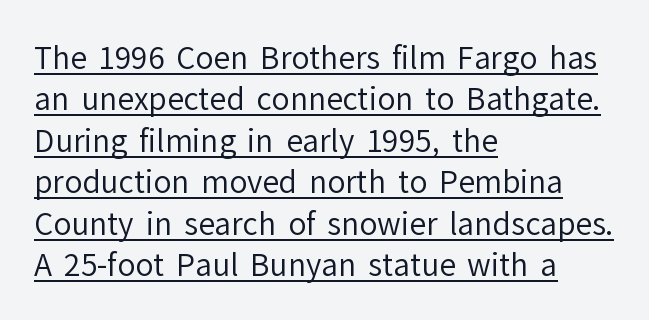
The image shows 30 px regular-weight sans-serif type, upright; set left-aligned, normal line spacing (1.38x), normal letter spacing, underlined; low stroke contrast and a medium x-height.
